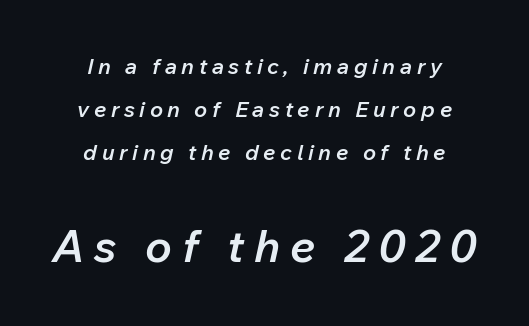
The image shows 45 px semibold type, italic (leaning right); set centered, loose line spacing (1.96x), unusually wide letter spacing (+0.21 em), not underlined; the second (bottom) block is 2.05x larger; low stroke contrast and a medium x-height.
